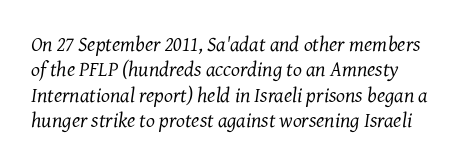
A typesetter would call this zero additional tracking. The zone under the glyphs is completely vacant. This is not heavy type; no bold has been used. Italic? Definitely — the glyphs are oblique.
